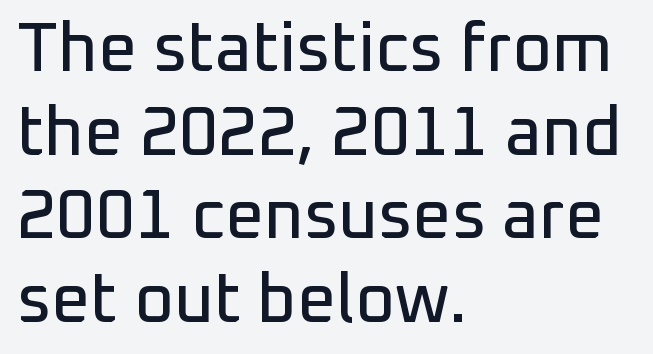
Letterform terminals end flat and unadorned throughout the passage. Proportional: the letters do not fall into vertical columns. The letters stand straight up with perfectly vertical stems. Descender tails drop into unmarked territory. Leftover space on each line is placed entirely after the last word. Look at the tracking — it's just the regular setting, nothing added.
